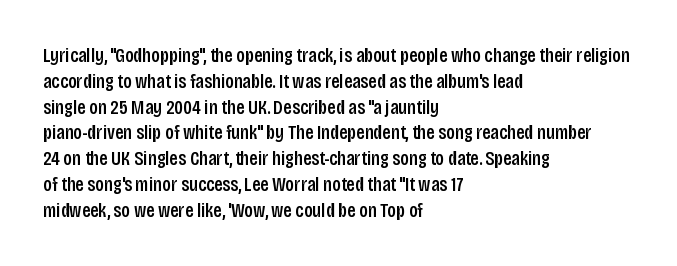
The image shows 20 px text type, upright; set left-aligned, normal line spacing (1.29x), normal letter spacing, not underlined.
